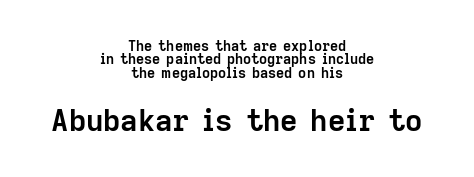
Q: Is the text bold? A: Yes.
Q: Is the text italic (slanted)? A: No, it is upright.
Q: Is the typeface a serif or a sans-serif typeface? A: Sans-serif.
Q: Is the text underlined? A: No.
Q: How is the paragraph aligned? A: Centered.
Q: Is the spacing between letters normal or unusually wide? A: Normal.
Q: Is the spacing between lines tight, normal or loose? A: Tight.
Q: Which block of text is set in a larger size, the first (top) or the second (bottom)? A: The second (bottom) one.
Q: Width (condensed, normal, or wide)? A: Normal.
Q: Stroke contrast? A: Low.
Q: x-height? A: Medium.
Q: Monospaced? A: No.
